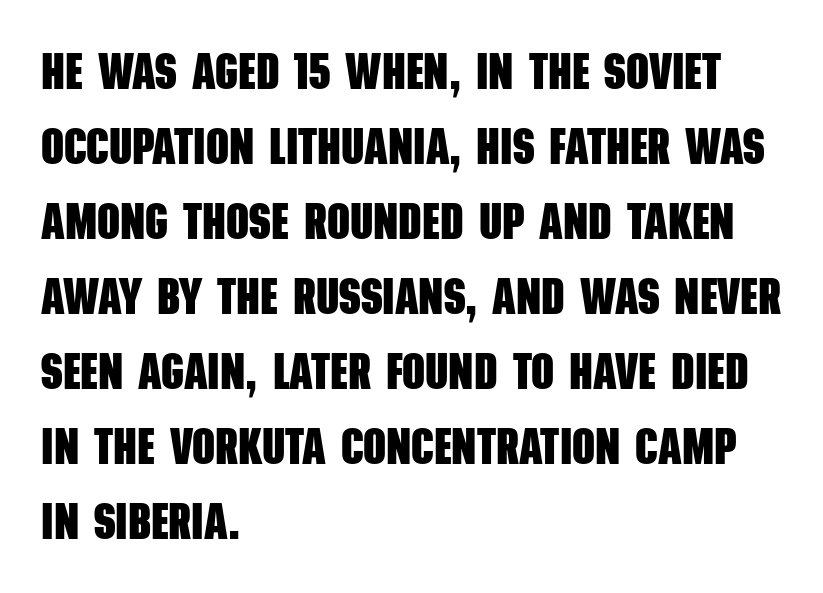
The image shows 50 px heavy, condensed sans-serif type; set left-aligned, normal line spacing (1.5x), normal letter spacing, not underlined; low stroke contrast and a large x-height.
